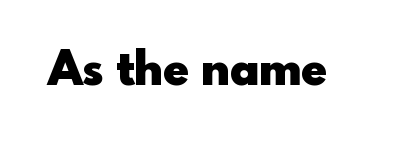
The image shows 47 px heavy sans-serif type, upright; set normal letter spacing, not underlined; a small x-height.
